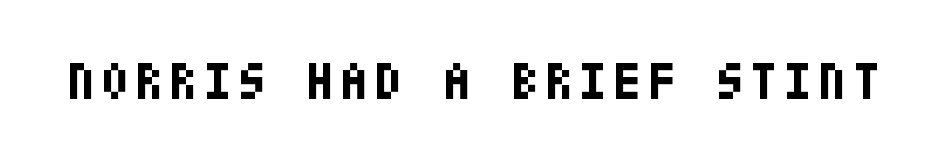
The image shows 52 px bold, condensed sans-serif type, upright; set not underlined; low stroke contrast and a large x-height.
